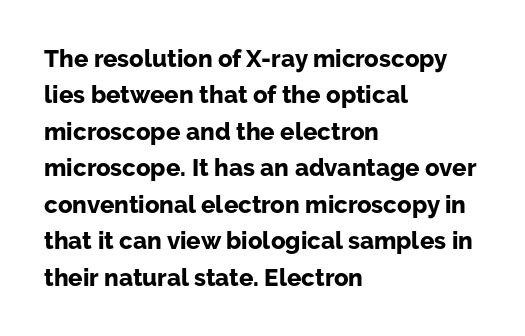
{"italic": "no", "bold": "yes", "underline": "no", "align": "left", "line_spacing": "normal", "line_spacing_ratio": 1.52, "letter_spacing": "normal", "letter_spacing_em": 0.0, "glyph_px": 24}
